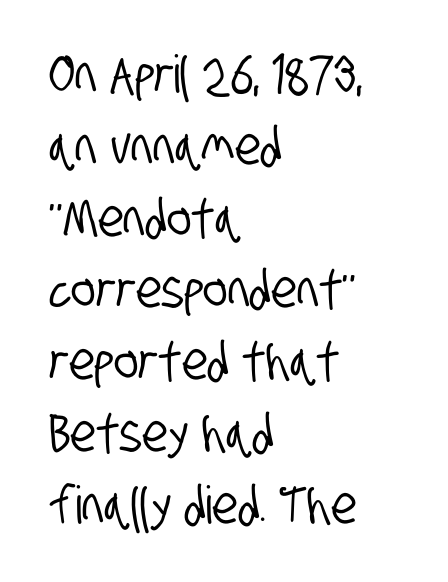
Type without underlining. The font family rendered here belongs to the sans-serif group. Layout note: lines flush left. You could call the tracking neutral — neither tight nor loose.
